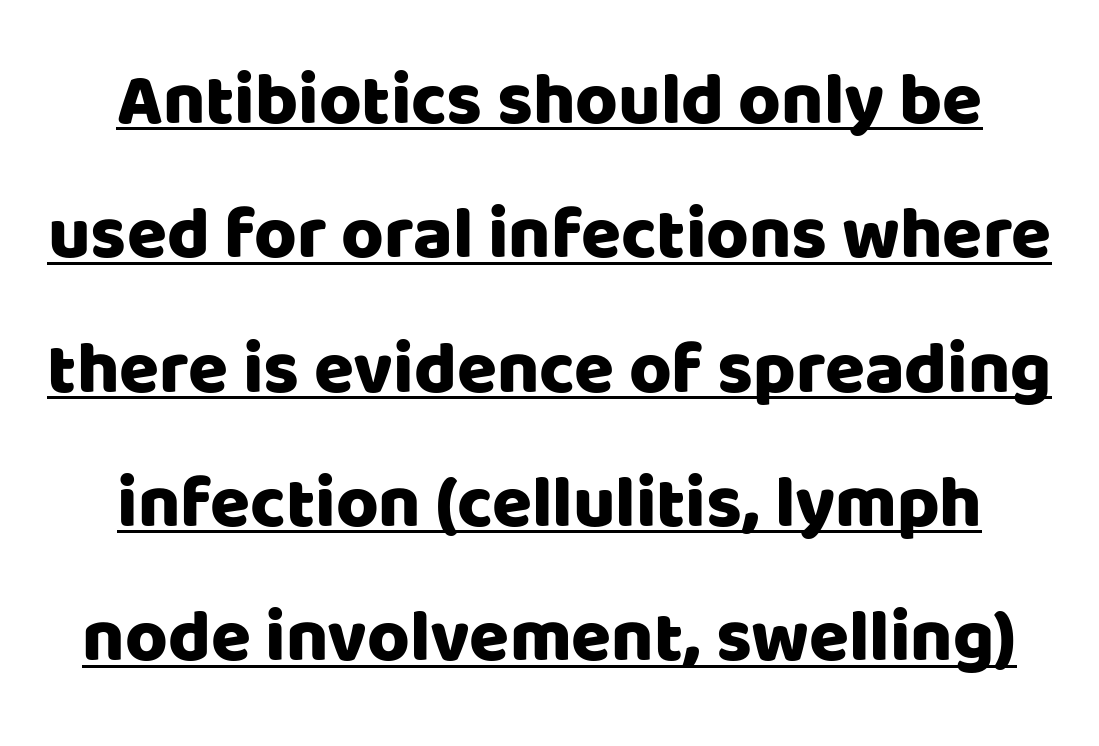
Nope, not italic — everything's standing straight. Observe the ordinary spacing: letters are neighbours, not strangers. This is underlined copy, the kind a proofreader might mark for attention. Stroke terminals: plain, sans-serif. Note the varied advance widths — an 'i' is clearly narrower than an 'm'.
